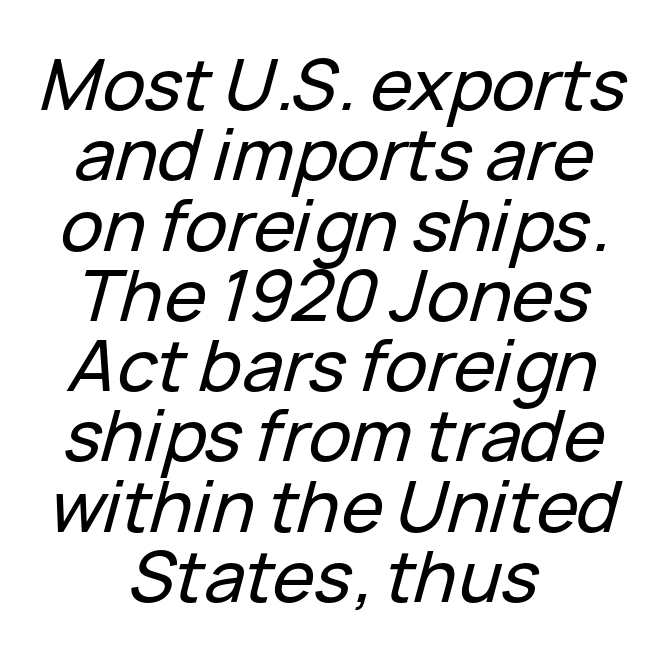
The image shows 71 px text type, italic (leaning right); set centered, tight line spacing (0.99x), normal letter spacing, not underlined; low stroke contrast and a medium x-height.
